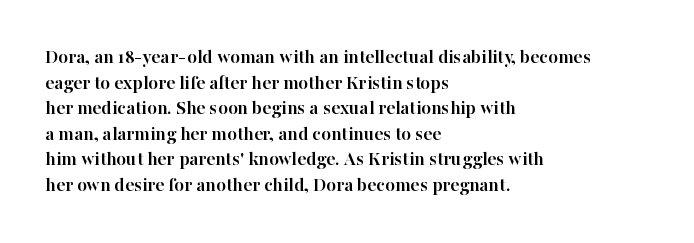
The image shows 20 px bold type, upright; set left-aligned, normal line spacing (1.28x), normal letter spacing, not underlined.
